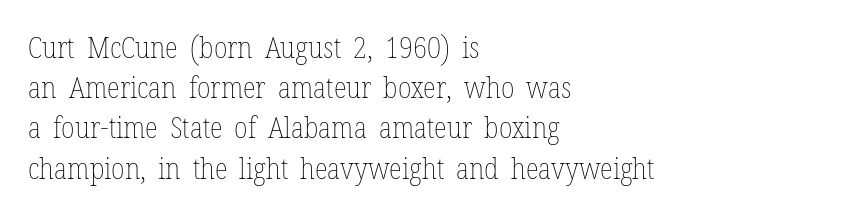
The image shows 30 px thin, condensed type, upright; set left-aligned, normal line spacing (1.34x), normal letter spacing, not underlined; low stroke contrast and a medium x-height.
